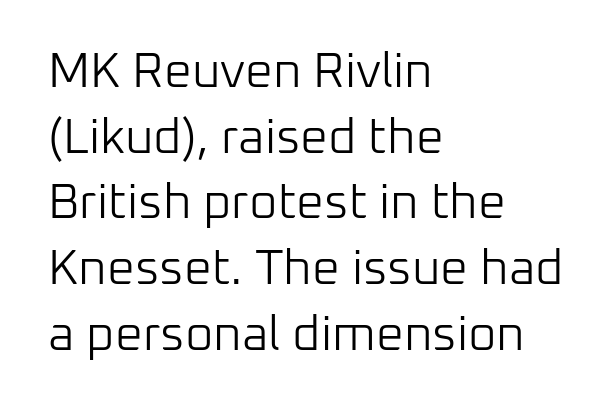
Q: Is the text bold? A: No.
Q: Is the text italic (slanted)? A: No, it is upright.
Q: Is the typeface a serif or a sans-serif typeface? A: Sans-serif.
Q: Is the text underlined? A: No.
Q: How is the paragraph aligned? A: Left-aligned.
Q: Is the spacing between letters normal or unusually wide? A: Normal.
Q: Is the spacing between lines tight, normal or loose? A: Normal.
Q: Width (condensed, normal, or wide)? A: Normal.
Q: Stroke contrast? A: Low.
Q: x-height? A: Medium.
Q: Monospaced? A: No.
